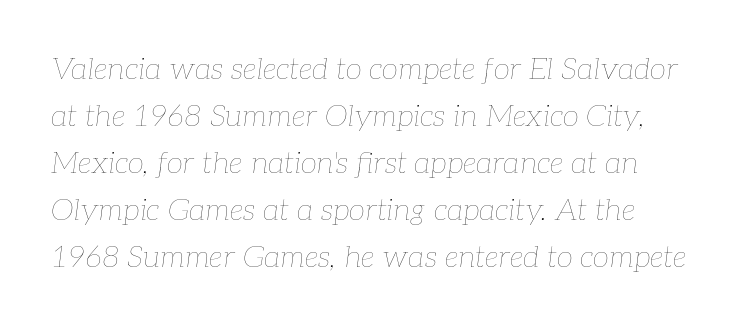
Q: Is the text bold? A: No.
Q: Is the text italic (slanted)? A: Yes, it leans right by about 7 degrees.
Q: Is the text underlined? A: No.
Q: Is the spacing between letters normal or unusually wide? A: Normal.
Q: Is the spacing between lines tight, normal or loose? A: Normal.
Q: Width (condensed, normal, or wide)? A: Normal.
Q: Stroke contrast? A: Low.
Q: x-height? A: Medium.
Q: Monospaced? A: No.
